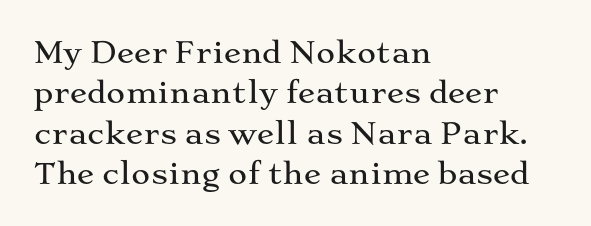
{"serif": "yes", "italic": "no", "width": "wide", "stroke_contrast": "medium", "x_height": "medium", "monospaced": "no", "underline": "no", "align": "left", "line_spacing": "normal", "line_spacing_ratio": 1.39, "letter_spacing": "normal", "letter_spacing_em": 0.0, "glyph_px": 29}
